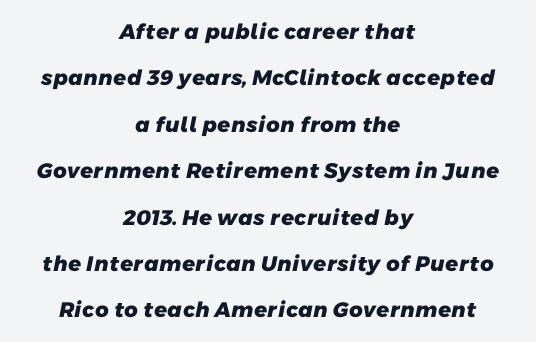
{"bold": "yes", "underline": "no", "align": "center", "line_spacing": "loose", "line_spacing_ratio": 2.21, "letter_spacing": "normal", "letter_spacing_em": 0.0, "glyph_px": 21}
